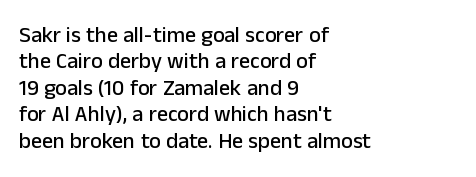
{"italic": "no", "underline": "no", "align": "left", "line_spacing_ratio": 1.2, "letter_spacing": "normal", "letter_spacing_em": 0.0, "glyph_px": 22}
